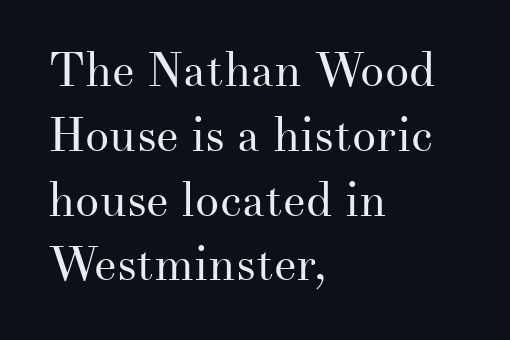
Q: Is the text bold? A: No.
Q: Is the text italic (slanted)? A: No, it is upright.
Q: Is the typeface a serif or a sans-serif typeface? A: Serif.
Q: Is the text underlined? A: No.
Q: How is the paragraph aligned? A: Left-aligned.
Q: Is the spacing between letters normal or unusually wide? A: Normal.
Q: Is the spacing between lines tight, normal or loose? A: Normal.
Q: Width (condensed, normal, or wide)? A: Normal.
Q: Stroke contrast? A: Medium.
Q: x-height? A: Small.
Q: Monospaced? A: No.
